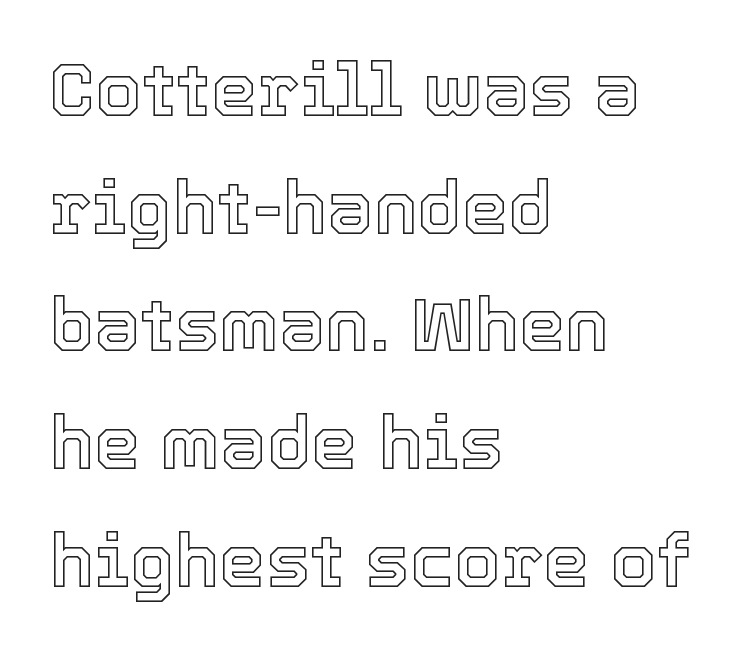
The image shows 74 px text type, upright; set left-aligned, normal line spacing (1.59x), normal letter spacing, not underlined; a medium x-height.
